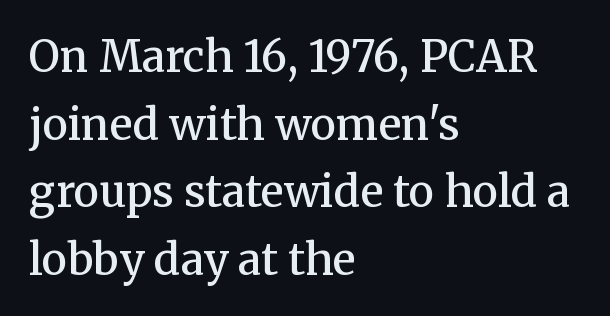
Serifs: yes, visible at the terminals of the letterforms. Each line starts at the same left margin while the right side varies. This sample has the flowing, uneven cadence of proportional lettering. What weight is shown? A semibold, between regular and bold. The lettering holds an erect, upright posture throughout. Only glyphs here, with clear space below each row.
